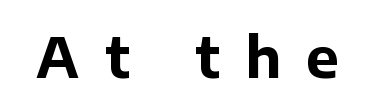
Q: Is the text bold? A: Yes.
Q: Is the text italic (slanted)? A: No, it is upright.
Q: Is the typeface a serif or a sans-serif typeface? A: Sans-serif.
Q: Is the text underlined? A: No.
Q: Is the spacing between letters normal or unusually wide? A: Unusually wide.
Q: Width (condensed, normal, or wide)? A: Normal.
Q: Stroke contrast? A: Low.
Q: x-height? A: Medium.
Q: Monospaced? A: No.
